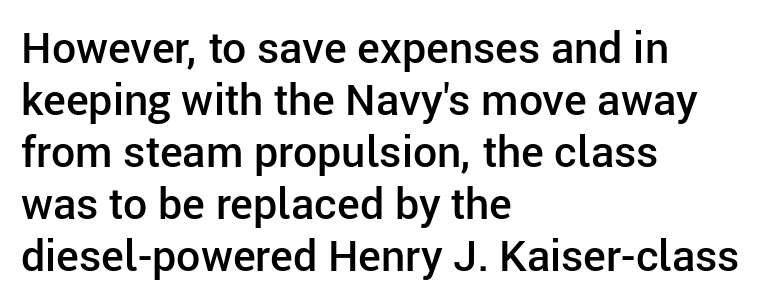
Q: Is the text bold? A: Semi-bold.
Q: Is the text italic (slanted)? A: No, it is upright.
Q: Is the typeface a serif or a sans-serif typeface? A: Sans-serif.
Q: Is the text underlined? A: No.
Q: How is the paragraph aligned? A: Left-aligned.
Q: Is the spacing between letters normal or unusually wide? A: Normal.
Q: Width (condensed, normal, or wide)? A: Normal.
Q: Stroke contrast? A: Low.
Q: x-height? A: Medium.
Q: Monospaced? A: No.
